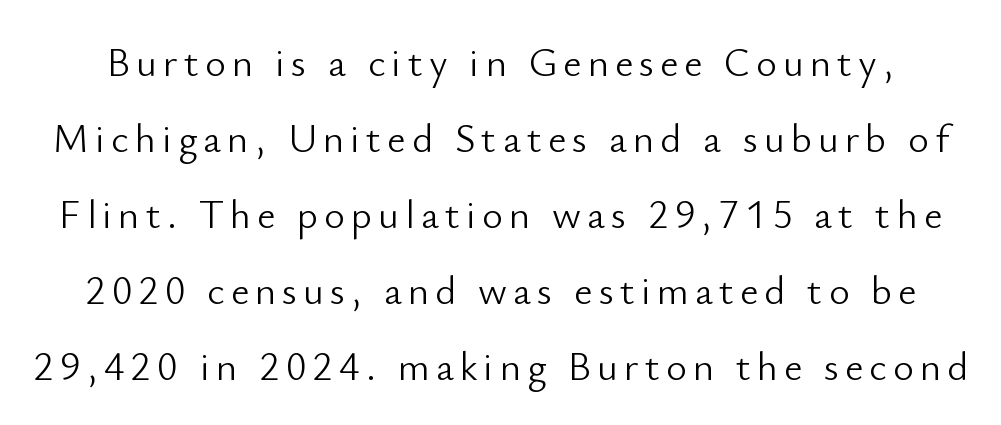
{"serif": "no", "italic": "no", "bold": "no", "weight": "light", "width": "normal", "stroke_contrast": "low", "x_height": "small", "monospaced": "no", "underline": "no", "line_spacing": "loose", "line_spacing_ratio": 1.9, "glyph_px": 40}
